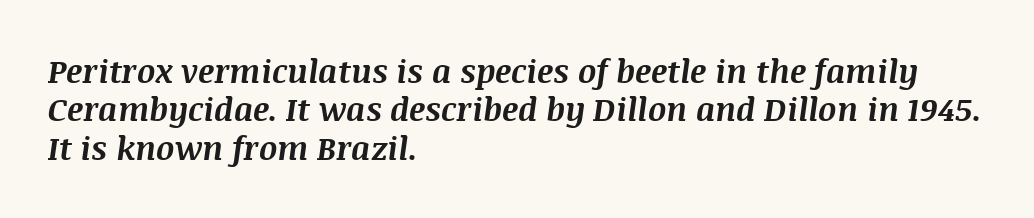
{"italic": "yes", "lean": "right", "slant_degrees": 8, "bold": "yes", "weight": "bold", "width": "normal", "stroke_contrast": "medium", "x_height": "large", "monospaced": "no", "underline": "no", "align": "left", "line_spacing_ratio": 1.2, "letter_spacing": "normal", "letter_spacing_em": 0.0, "glyph_px": 32}
